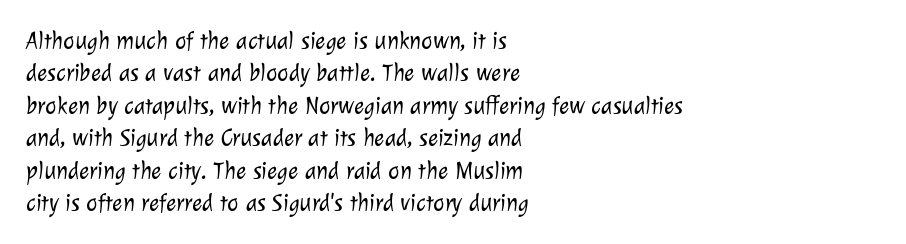
Q: Is the text bold? A: No.
Q: Is the text underlined? A: No.
Q: How is the paragraph aligned? A: Left-aligned.
Q: Is the spacing between letters normal or unusually wide? A: Normal.
Q: Is the spacing between lines tight, normal or loose? A: Normal.
